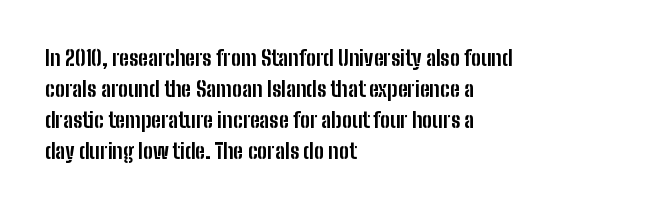
Posture: vertical. A classic flush-left, rag-right setting is used for this passage. Horizontal bands of white between lines are of average thickness. Each word holds together tightly as a unit, with standard inter-letter gaps. The font is running at its bold setting.
